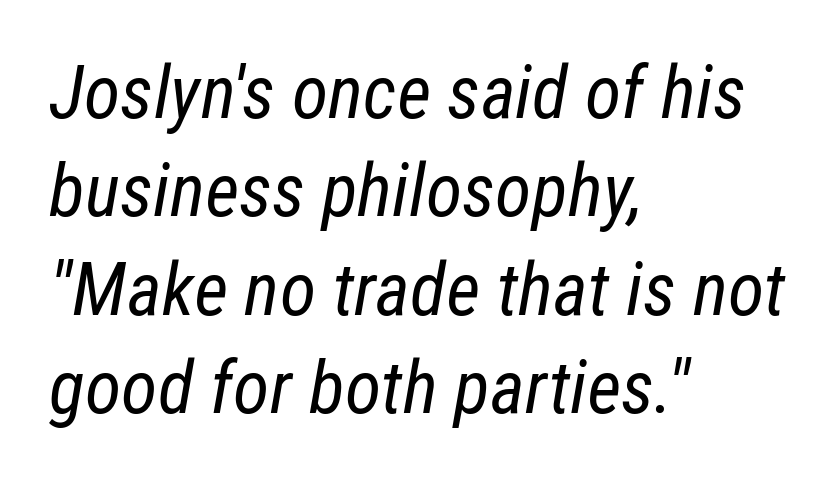
{"italic": "yes", "lean": "right", "slant_degrees": 12, "bold": "no", "weight": "regular", "width": "condensed", "stroke_contrast": "low", "x_height": "medium", "monospaced": "no", "underline": "no", "align": "left", "line_spacing": "normal", "line_spacing_ratio": 1.33, "letter_spacing": "normal", "letter_spacing_em": 0.0, "glyph_px": 74}
